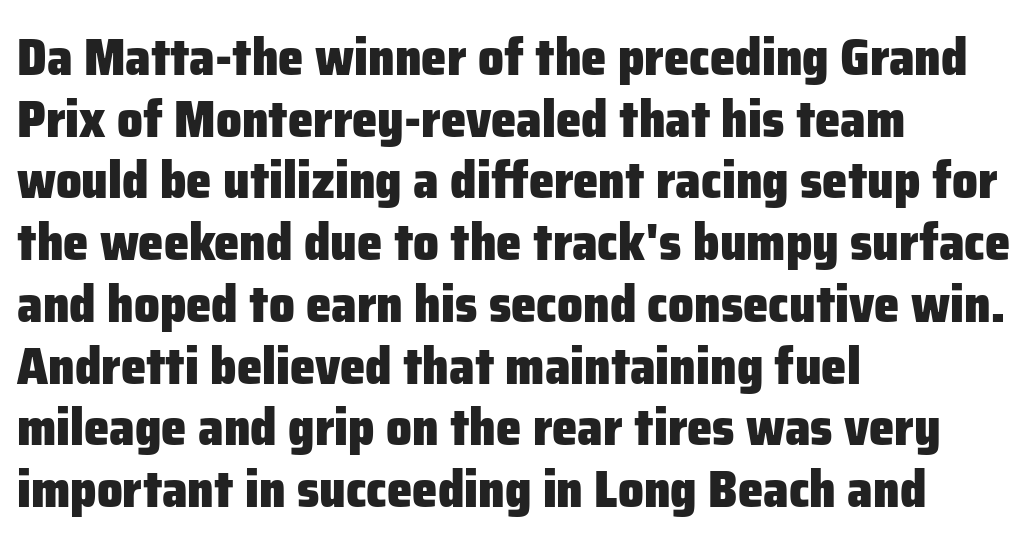
The image shows 51 px heavy sans-serif type, upright; set left-aligned, line spacing 1.21x, normal letter spacing, not underlined; low stroke contrast and a medium x-height.
